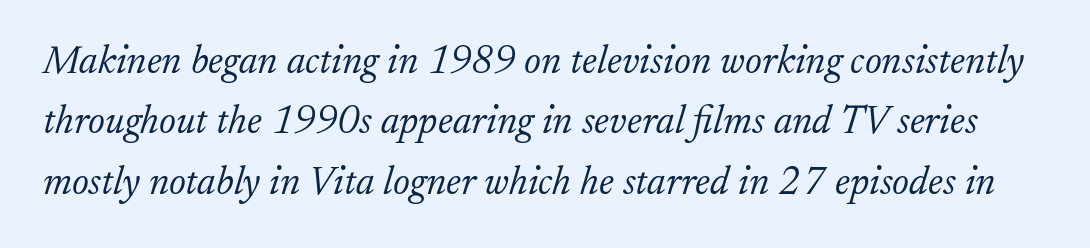
The rendering keeps characters at their native spacing. No chunkiness to these letters — they're not bold. The letters are slanted; this is an italic face. Little horizontal feet cap the strokes, marking this as serif type. The passage shown is typed in a proportional face where columns would drift.
